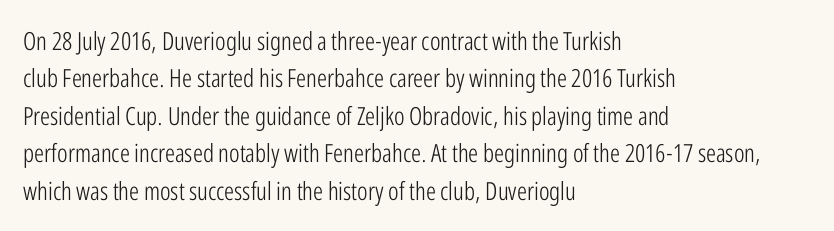
{"italic": "no", "bold": "no", "underline": "no", "align": "left", "line_spacing": "normal", "line_spacing_ratio": 1.5, "letter_spacing": "normal", "letter_spacing_em": 0.0, "glyph_px": 25}
